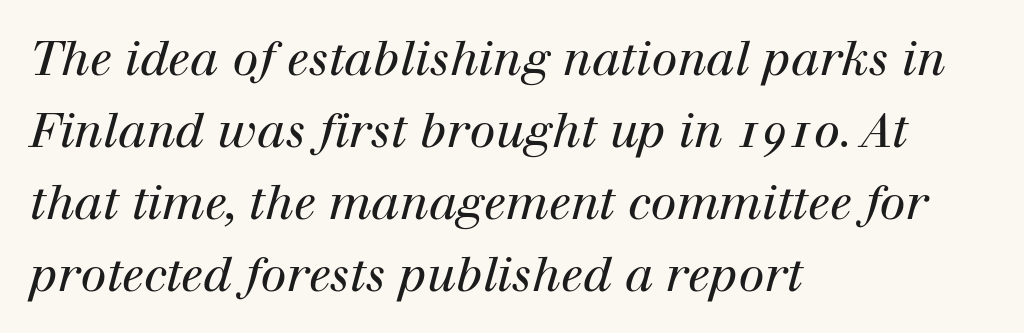
The image shows 47 px regular-weight serif type, italic (leaning right); set left-aligned, normal line spacing (1.53x), normal letter spacing, not underlined; high stroke contrast and a medium x-height.
